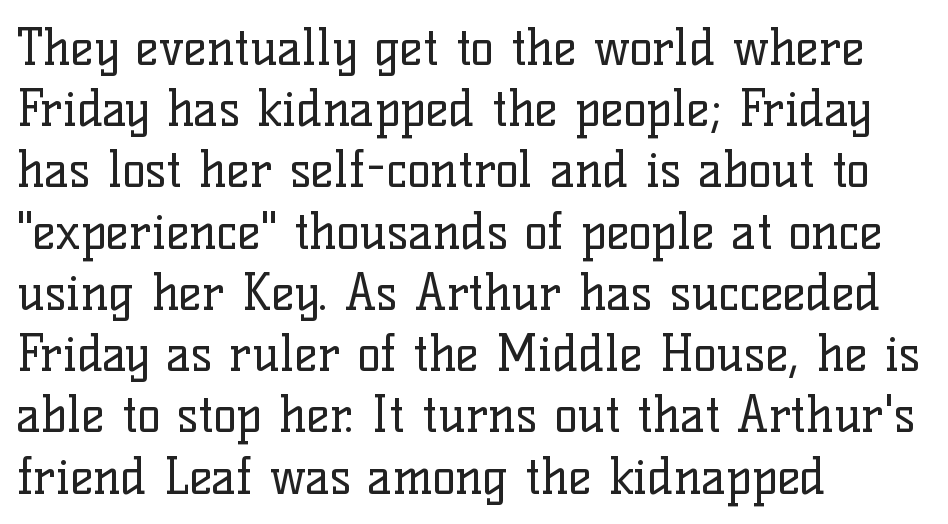
{"serif": "yes", "italic": "no", "bold": "no", "weight": "regular", "width": "normal", "stroke_contrast": "low", "x_height": "medium", "monospaced": "no", "underline": "no", "align": "left", "line_spacing": "normal", "line_spacing_ratio": 1.25, "letter_spacing": "normal", "letter_spacing_em": 0.0, "glyph_px": 49}
